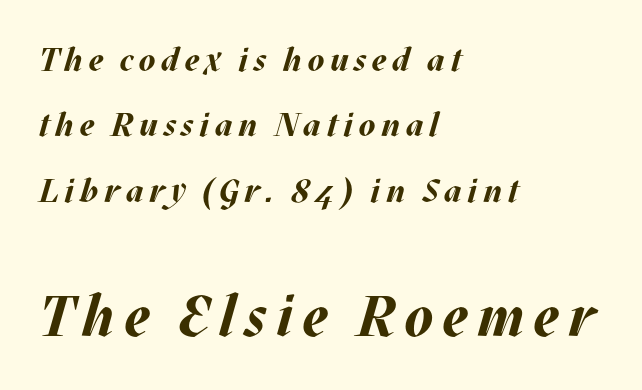
The image shows 57 px bold type, italic (leaning right); set left-aligned, loose line spacing (1.98x), not underlined; the second (bottom) block is 1.73x larger; medium stroke contrast and a large x-height.
